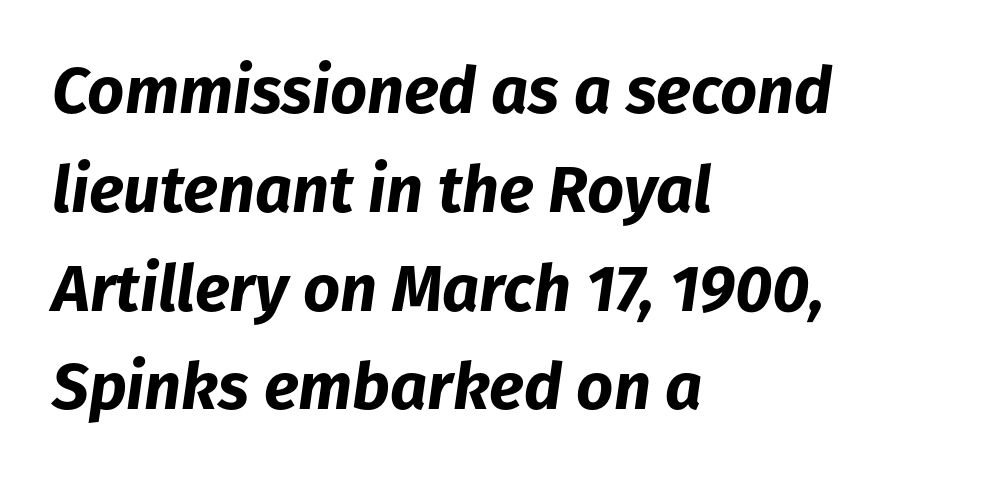
Q: Is the text bold? A: Yes.
Q: Is the text italic (slanted)? A: Yes, it leans right by about 8 degrees.
Q: Is the text underlined? A: No.
Q: How is the paragraph aligned? A: Left-aligned.
Q: Is the spacing between letters normal or unusually wide? A: Normal.
Q: Is the spacing between lines tight, normal or loose? A: Normal.
Q: Width (condensed, normal, or wide)? A: Normal.
Q: Stroke contrast? A: Low.
Q: x-height? A: Medium.
Q: Monospaced? A: No.
